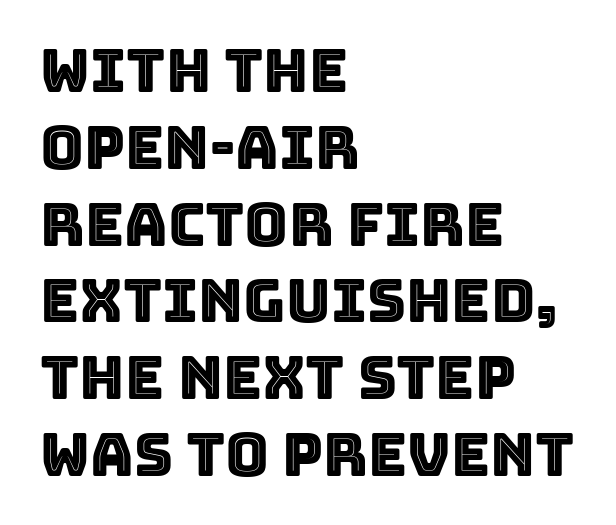
{"italic": "no", "width": "normal", "x_height": "large", "monospaced": "no", "underline": "no", "align": "left", "line_spacing": "normal", "line_spacing_ratio": 1.28, "letter_spacing": "normal", "letter_spacing_em": 0.0, "glyph_px": 60}
